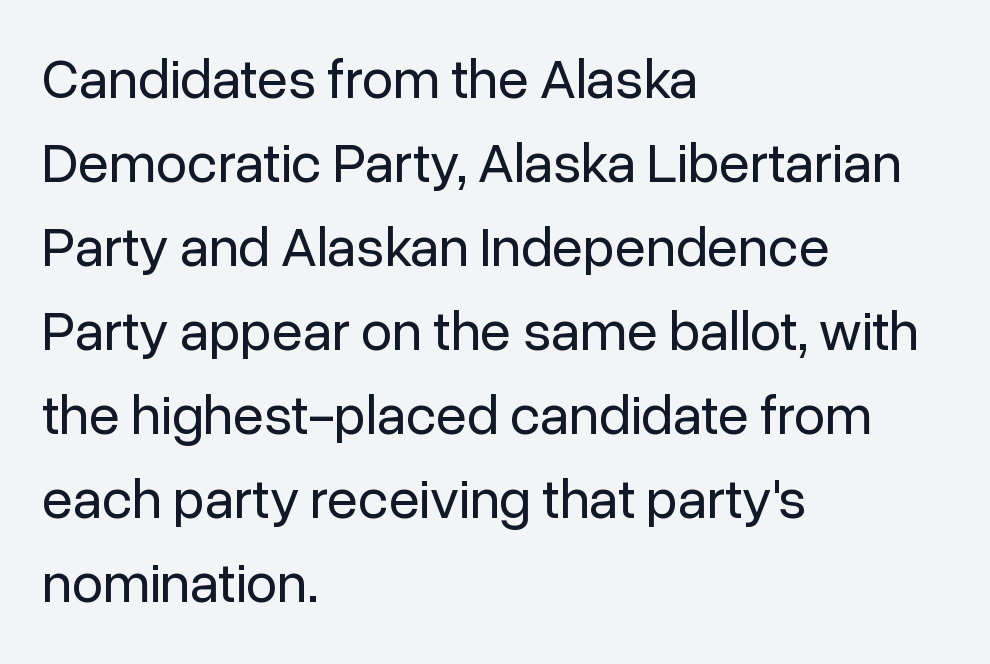
The image shows 56 px regular-weight sans-serif type, upright; set left-aligned, normal line spacing (1.5x), normal letter spacing, not underlined; low stroke contrast and a medium x-height.
